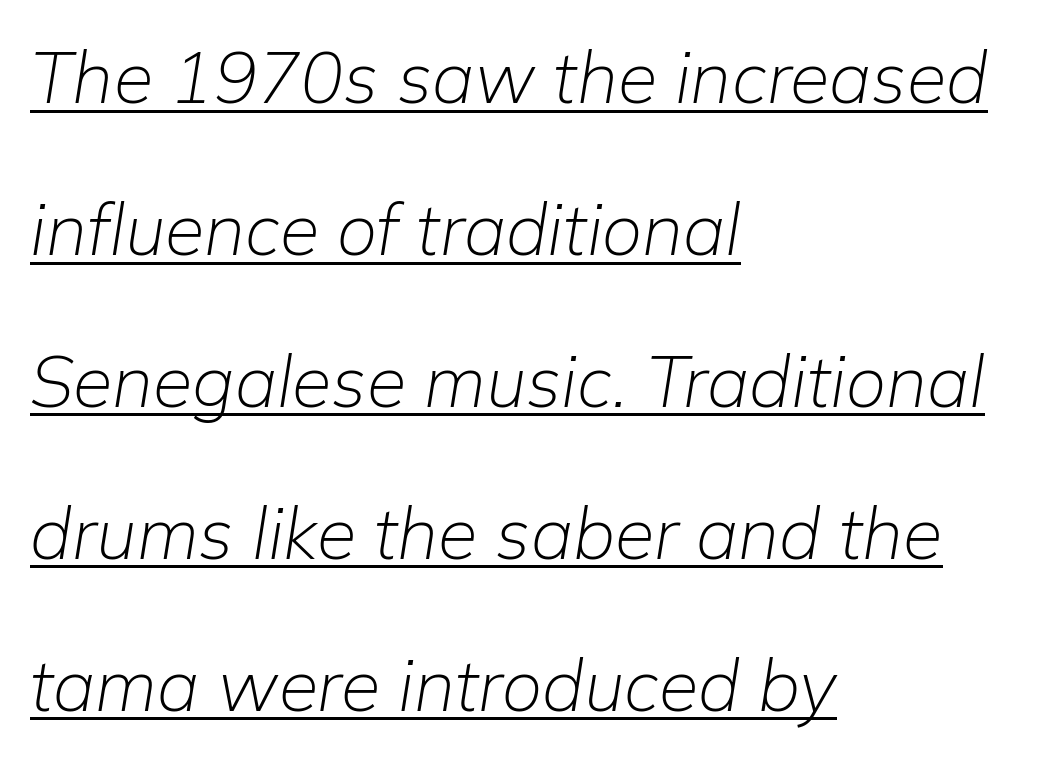
Q: Is the text bold? A: No.
Q: Is the text italic (slanted)? A: Yes, it leans right by about 9 degrees.
Q: Is the text underlined? A: Yes.
Q: How is the paragraph aligned? A: Left-aligned.
Q: Is the spacing between letters normal or unusually wide? A: Normal.
Q: Is the spacing between lines tight, normal or loose? A: Loose.
Q: Width (condensed, normal, or wide)? A: Normal.
Q: Stroke contrast? A: Low.
Q: x-height? A: Medium.
Q: Monospaced? A: No.
